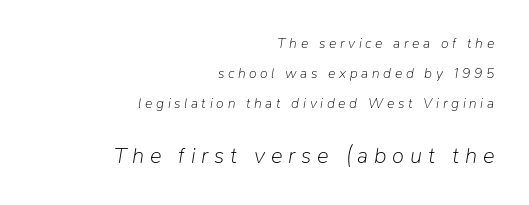
The image shows 22 px text type, italic (leaning right); set right-aligned, loose line spacing (2.13x), unusually wide letter spacing (+0.26 em), not underlined; the second (bottom) block is 1.57x larger.
